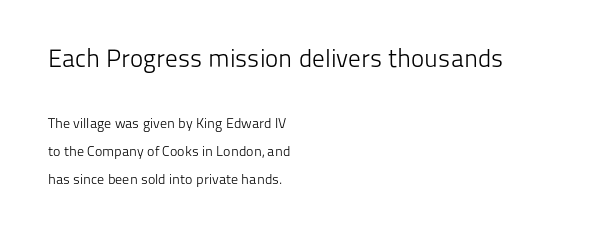
Q: Is the text bold? A: No.
Q: Is the text italic (slanted)? A: No, it is upright.
Q: Is the text underlined? A: No.
Q: How is the paragraph aligned? A: Left-aligned.
Q: Is the spacing between letters normal or unusually wide? A: Normal.
Q: Is the spacing between lines tight, normal or loose? A: Loose.
Q: Which block of text is set in a larger size, the first (top) or the second (bottom)? A: The first (top) one.
